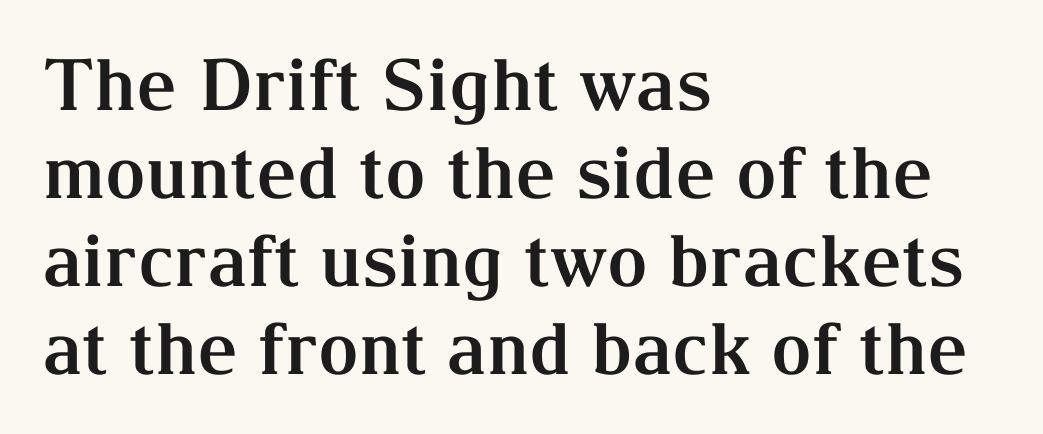
Q: Is the text bold? A: Yes.
Q: Is the text italic (slanted)? A: No, it is upright.
Q: Is the typeface a serif or a sans-serif typeface? A: Serif.
Q: Is the text underlined? A: No.
Q: How is the paragraph aligned? A: Left-aligned.
Q: Is the spacing between letters normal or unusually wide? A: Normal.
Q: Width (condensed, normal, or wide)? A: Normal.
Q: Stroke contrast? A: Medium.
Q: x-height? A: Medium.
Q: Monospaced? A: No.
